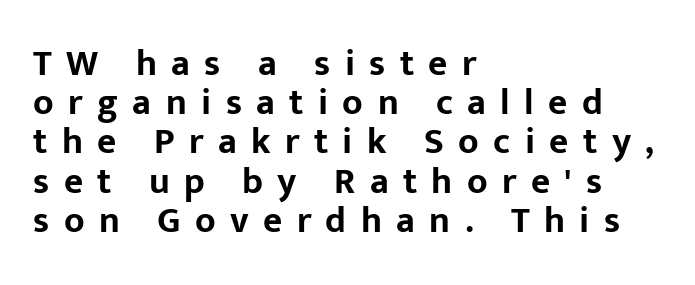
{"serif": "no", "italic": "no", "bold": "yes", "weight": "bold", "width": "normal", "stroke_contrast": "low", "x_height": "medium", "monospaced": "no", "underline": "no", "align": "left", "line_spacing": "tight", "line_spacing_ratio": 1.06, "letter_spacing": "wide", "letter_spacing_em": 0.39, "glyph_px": 37}
